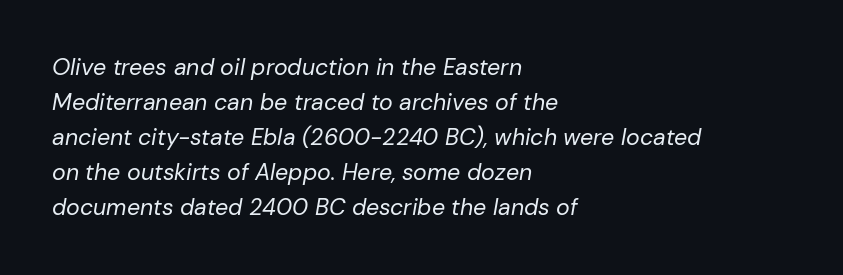
The image shows 23 px text type, italic (leaning right); set left-aligned, normal line spacing (1.52x), normal letter spacing, not underlined.
